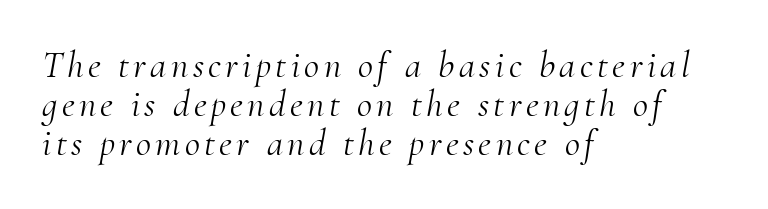
Q: Is the text bold? A: No.
Q: Is the text italic (slanted)? A: Yes, it leans right by about 10 degrees.
Q: Is the typeface a serif or a sans-serif typeface? A: Serif.
Q: Is the text underlined? A: No.
Q: How is the paragraph aligned? A: Left-aligned.
Q: Is the spacing between lines tight, normal or loose? A: Tight.
Q: Width (condensed, normal, or wide)? A: Normal.
Q: Stroke contrast? A: Medium.
Q: x-height? A: Small.
Q: Monospaced? A: No.
